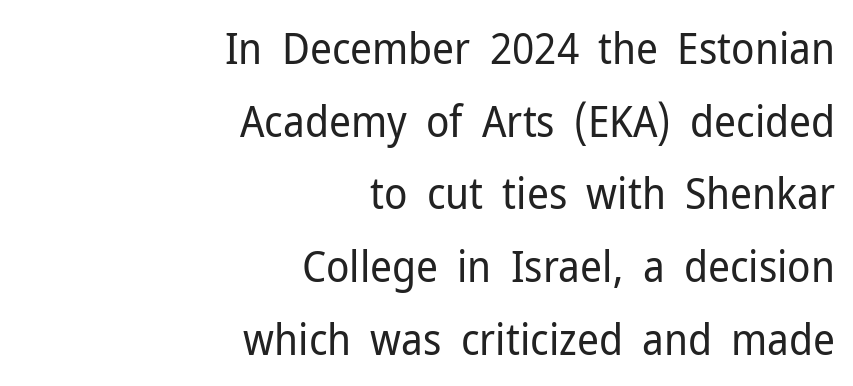
{"serif": "no", "italic": "no", "bold": "no", "weight": "regular", "width": "normal", "stroke_contrast": "low", "x_height": "medium", "monospaced": "no", "underline": "no", "align": "right", "line_spacing": "normal", "line_spacing_ratio": 1.69, "letter_spacing": "normal", "letter_spacing_em": 0.0, "glyph_px": 43}
